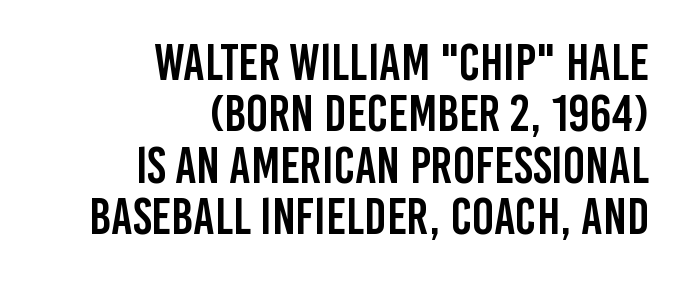
Is the letter spacing exaggerated? No — it looks like the ordinary default. A typesetter would call this leading minimal, almost set solid. Typographically, this falls in the sans-serif category. Every character sits straight up, as roman type does. The letters advance in unequal steps, a hallmark of proportional type.
